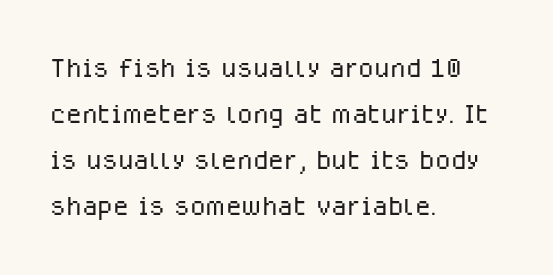
Q: Is the text bold? A: No.
Q: Is the text italic (slanted)? A: No, it is upright.
Q: Is the typeface a serif or a sans-serif typeface? A: Sans-serif.
Q: Is the text underlined? A: No.
Q: How is the paragraph aligned? A: Left-aligned.
Q: Is the spacing between letters normal or unusually wide? A: Normal.
Q: Is the spacing between lines tight, normal or loose? A: Normal.
Q: Width (condensed, normal, or wide)? A: Normal.
Q: Stroke contrast? A: Low.
Q: x-height? A: Medium.
Q: Monospaced? A: No.
